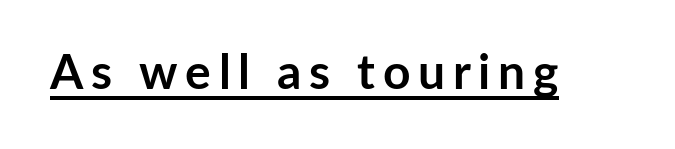
Q: Is the text bold? A: Yes.
Q: Is the text italic (slanted)? A: No, it is upright.
Q: Is the typeface a serif or a sans-serif typeface? A: Sans-serif.
Q: Is the text underlined? A: Yes.
Q: Width (condensed, normal, or wide)? A: Normal.
Q: Stroke contrast? A: Low.
Q: x-height? A: Medium.
Q: Monospaced? A: No.
